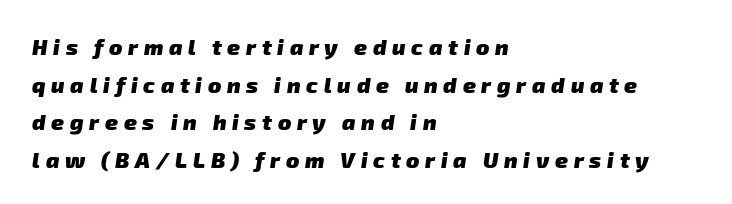
{"bold": "yes", "underline": "no", "align": "left", "line_spacing_ratio": 1.71, "letter_spacing": "wide", "letter_spacing_em": 0.26, "glyph_px": 22}
